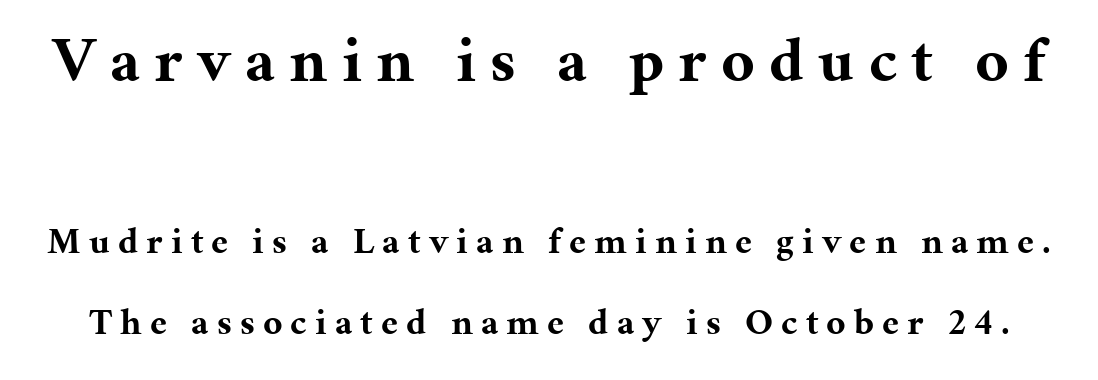
{"serif": "yes", "italic": "no", "bold": "yes", "weight": "bold", "width": "normal", "stroke_contrast": "medium", "x_height": "medium", "monospaced": "no", "underline": "no", "line_spacing": "loose", "line_spacing_ratio": 2.2, "letter_spacing": "wide", "letter_spacing_em": 0.22, "larger_block": "first", "size_ratio": 1.73, "glyph_px": 64}
